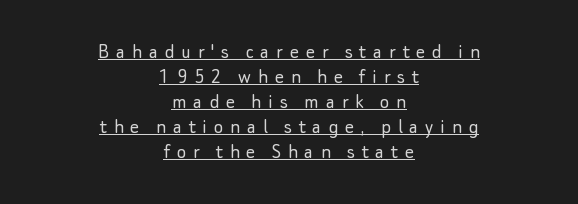
Q: Is the text bold? A: No.
Q: Is the text italic (slanted)? A: No, it is upright.
Q: Is the text underlined? A: Yes.
Q: How is the paragraph aligned? A: Centered.
Q: Is the spacing between letters normal or unusually wide? A: Unusually wide.
Q: Is the spacing between lines tight, normal or loose? A: Tight.
